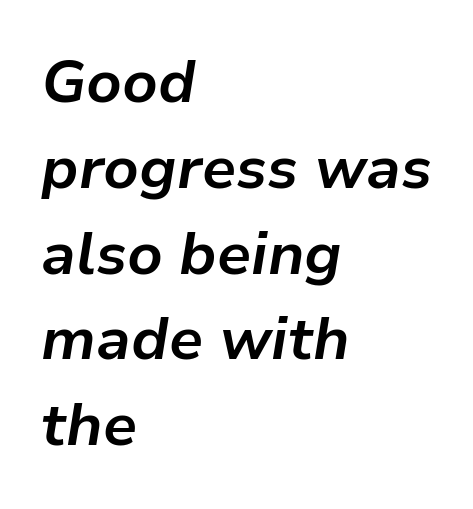
What stands out about the letter spacing? Nothing — it is the standard amount. This sample is left-justified, so line endings fall wherever the words run out. Slant detected: the letters are inclined. Words float on clear page, feet unadorned. On the weight axis this lands at bold, roughly 700.
